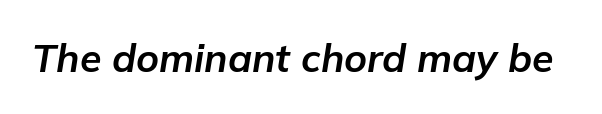
Q: Is the text bold? A: Yes.
Q: Is the text italic (slanted)? A: Yes, it leans right by about 9 degrees.
Q: Is the text underlined? A: No.
Q: Is the spacing between letters normal or unusually wide? A: Normal.
Q: Width (condensed, normal, or wide)? A: Normal.
Q: Stroke contrast? A: Low.
Q: x-height? A: Medium.
Q: Monospaced? A: No.
